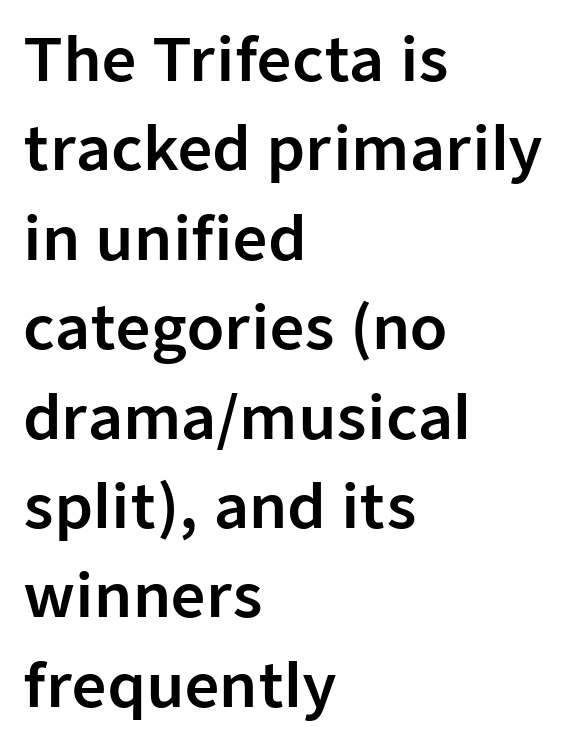
Q: Is the text italic (slanted)? A: No, it is upright.
Q: Is the typeface a serif or a sans-serif typeface? A: Sans-serif.
Q: Is the text underlined? A: No.
Q: How is the paragraph aligned? A: Left-aligned.
Q: Is the spacing between letters normal or unusually wide? A: Normal.
Q: Is the spacing between lines tight, normal or loose? A: Normal.
Q: Width (condensed, normal, or wide)? A: Normal.
Q: Stroke contrast? A: Low.
Q: x-height? A: Medium.
Q: Monospaced? A: No.
